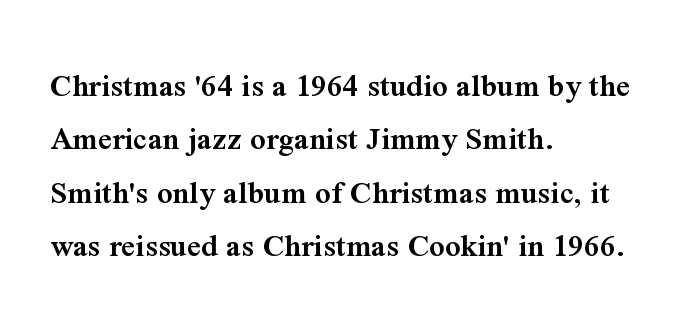
The image shows 34 px semibold serif type, upright; set left-aligned, normal line spacing (1.57x), normal letter spacing, not underlined; medium stroke contrast and a medium x-height.
